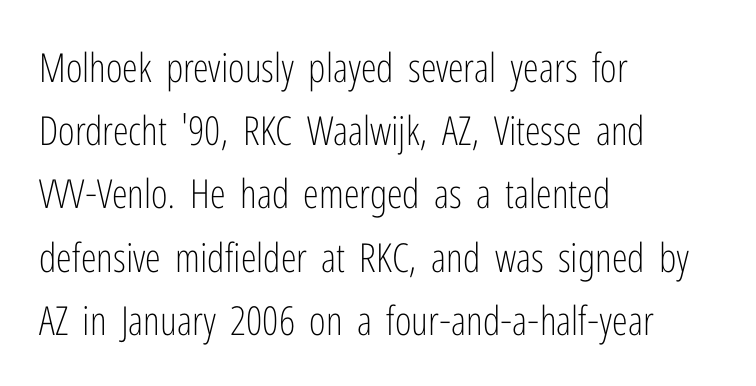
The image shows 40 px light, condensed sans-serif type, upright; set left-aligned, normal line spacing (1.58x), normal letter spacing, not underlined; low stroke contrast and a medium x-height.
